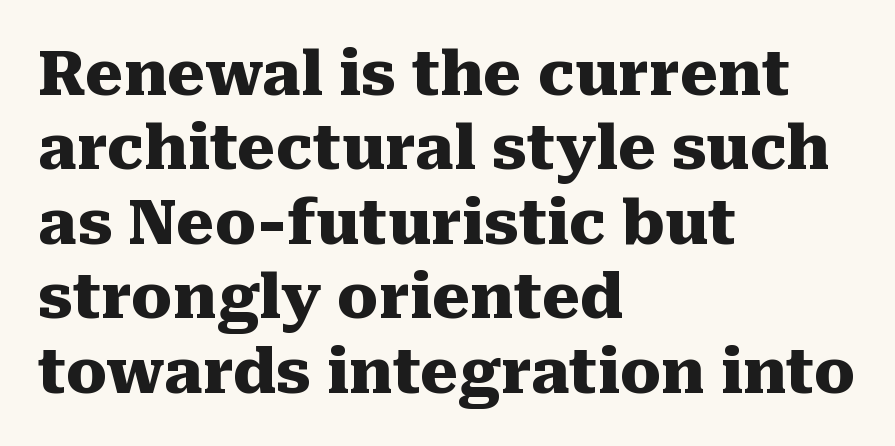
You can tell from the footed stems that serif type was used. A typesetter would call this proportional, since set widths differ per character. Lines of text with bare space underneath. Caption: bold face, heavy strokes.
